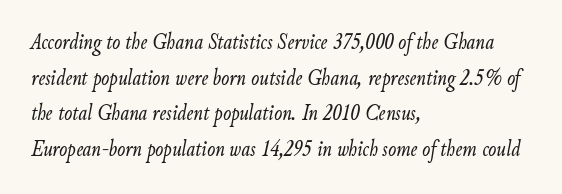
{"italic": "yes", "lean": "right", "slant_degrees": 9, "bold": "no", "underline": "no", "align": "left", "line_spacing": "normal", "line_spacing_ratio": 1.48, "letter_spacing": "normal", "letter_spacing_em": 0.0, "glyph_px": 24}
